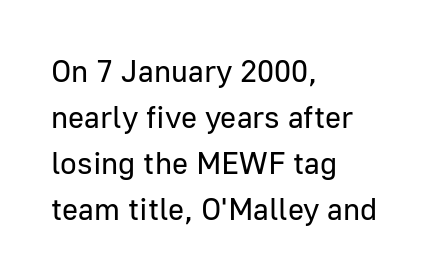
Q: Is the text bold? A: No.
Q: Is the text italic (slanted)? A: No, it is upright.
Q: Is the typeface a serif or a sans-serif typeface? A: Sans-serif.
Q: Is the text underlined? A: No.
Q: How is the paragraph aligned? A: Left-aligned.
Q: Is the spacing between letters normal or unusually wide? A: Normal.
Q: Is the spacing between lines tight, normal or loose? A: Normal.
Q: Width (condensed, normal, or wide)? A: Normal.
Q: Stroke contrast? A: Low.
Q: x-height? A: Medium.
Q: Monospaced? A: No.
